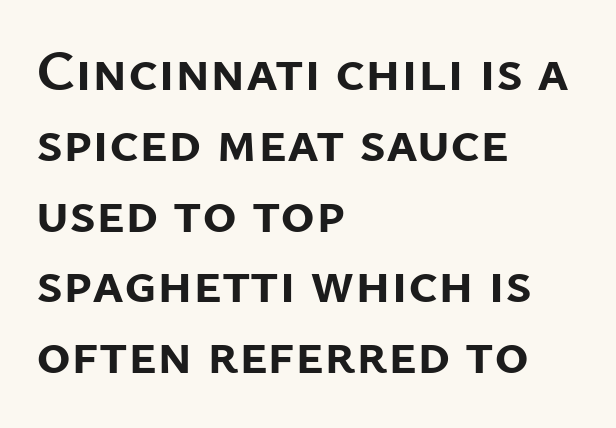
The image shows 59 px semibold sans-serif type, upright; set left-aligned, line spacing 1.2x, normal letter spacing, not underlined; low stroke contrast and a medium x-height.
